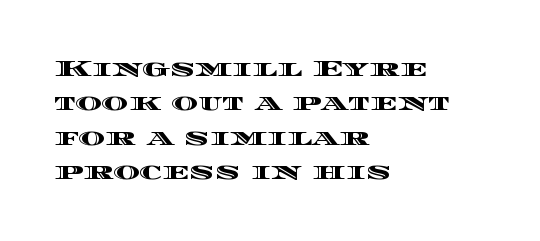
The specimen omits any rule beneath the text block's lines. The line-height multiplier appears to be the usual default. Posture: upright roman. The letters sit at their default tracking, neither squeezed nor spread.
